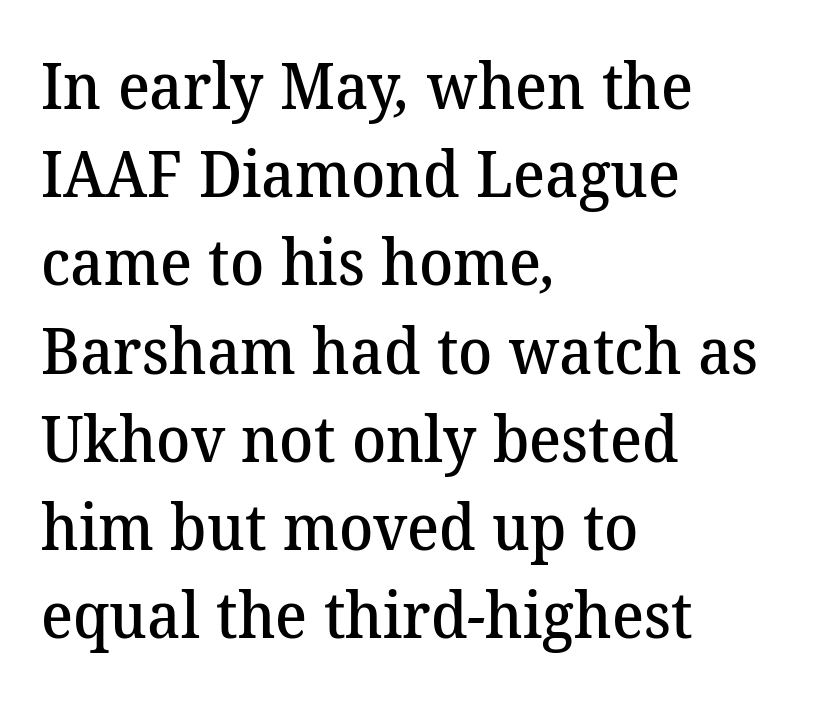
Q: Is the text bold? A: Semi-bold.
Q: Is the typeface a serif or a sans-serif typeface? A: Serif.
Q: Is the text underlined? A: No.
Q: How is the paragraph aligned? A: Left-aligned.
Q: Is the spacing between letters normal or unusually wide? A: Normal.
Q: Is the spacing between lines tight, normal or loose? A: Normal.
Q: Width (condensed, normal, or wide)? A: Normal.
Q: Stroke contrast? A: Medium.
Q: x-height? A: Medium.
Q: Monospaced? A: No.
